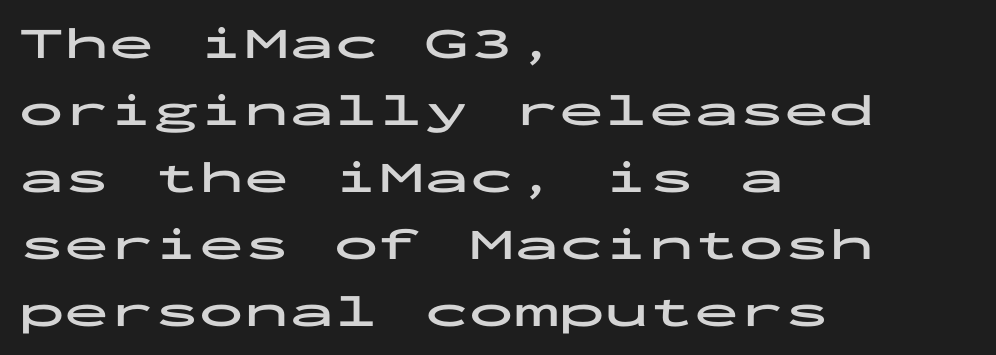
Q: Is the text bold? A: Yes.
Q: Is the text italic (slanted)? A: No, it is upright.
Q: Is the typeface a serif or a sans-serif typeface? A: Sans-serif.
Q: Is the text underlined? A: No.
Q: How is the paragraph aligned? A: Left-aligned.
Q: Is the spacing between letters normal or unusually wide? A: Normal.
Q: Is the spacing between lines tight, normal or loose? A: Normal.
Q: Width (condensed, normal, or wide)? A: Wide.
Q: Stroke contrast? A: Low.
Q: x-height? A: Medium.
Q: Monospaced? A: Yes.
